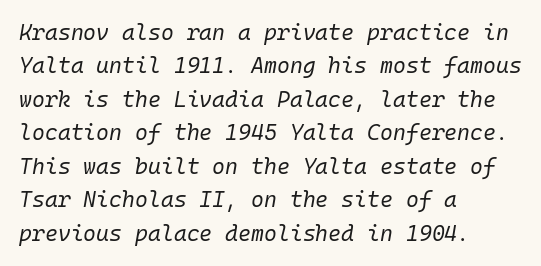
{"italic": "yes", "lean": "right", "slant_degrees": 10, "bold": "no", "underline": "no", "align": "left", "line_spacing": "normal", "line_spacing_ratio": 1.52, "letter_spacing": "normal", "letter_spacing_em": 0.0, "glyph_px": 22}
